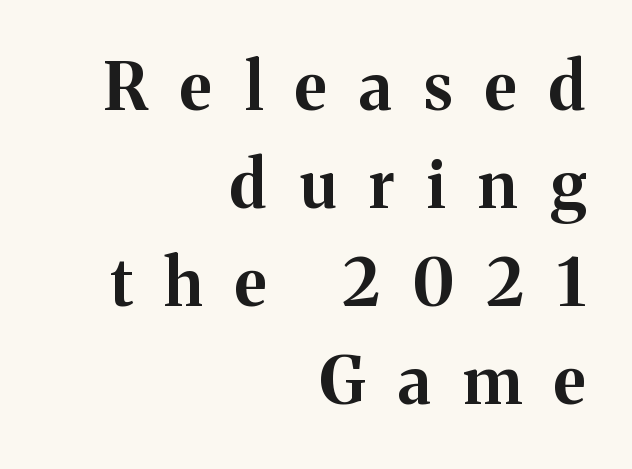
{"serif": "yes", "italic": "no", "bold": "yes", "weight": "bold", "width": "normal", "stroke_contrast": "medium", "x_height": "medium", "monospaced": "no", "underline": "no", "align": "right", "line_spacing": "normal", "line_spacing_ratio": 1.51, "letter_spacing": "wide", "letter_spacing_em": 0.5, "glyph_px": 65}
